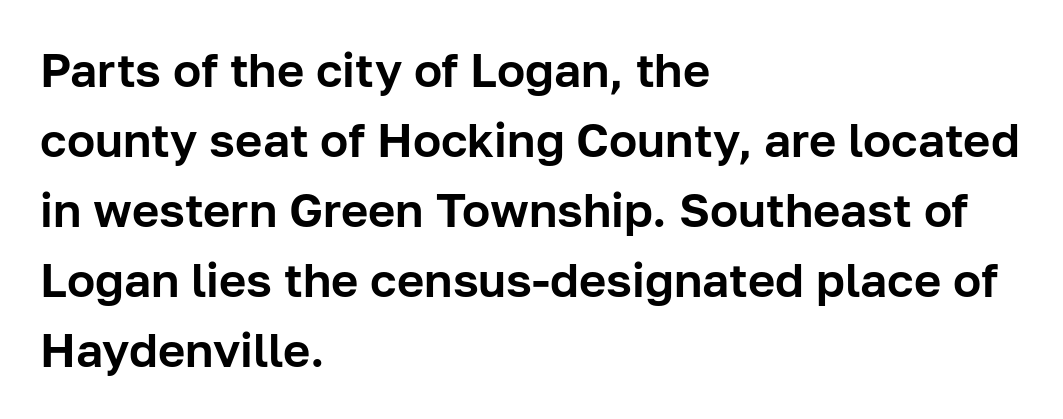
{"serif": "no", "italic": "no", "width": "normal", "stroke_contrast": "low", "x_height": "medium", "monospaced": "no", "underline": "no", "align": "left", "line_spacing": "normal", "line_spacing_ratio": 1.49, "letter_spacing": "normal", "letter_spacing_em": 0.0, "glyph_px": 47}
